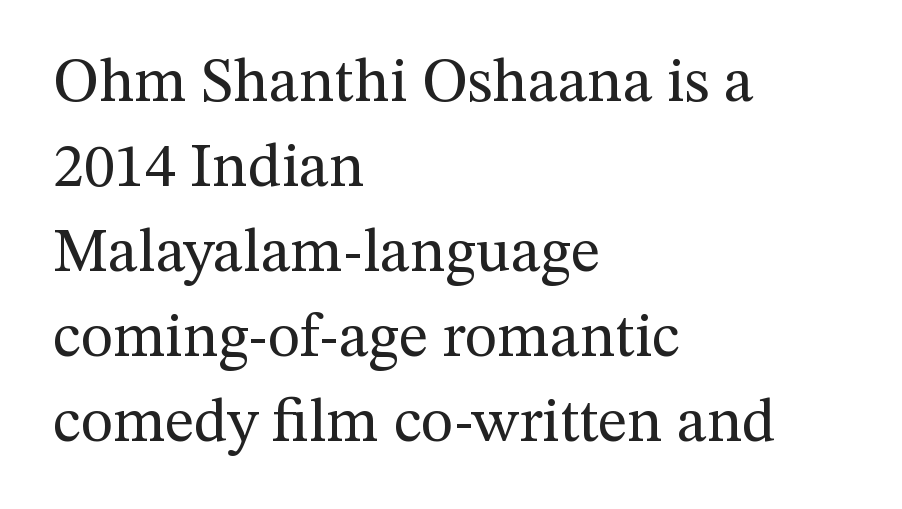
The image shows 62 px regular-weight serif type, upright; set left-aligned, normal line spacing (1.37x), normal letter spacing, not underlined; medium stroke contrast and a medium x-height.
